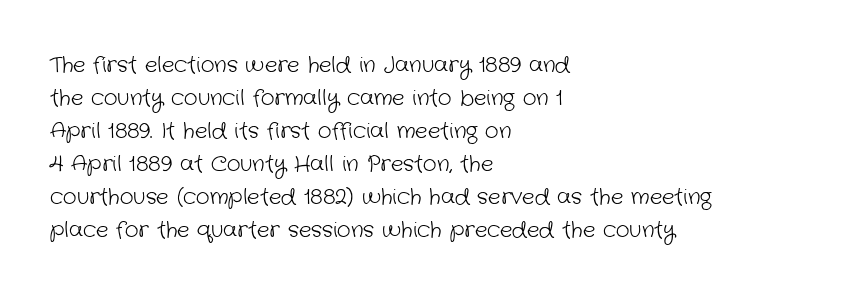
Q: Is the text bold? A: No.
Q: Is the text underlined? A: No.
Q: How is the paragraph aligned? A: Left-aligned.
Q: Is the spacing between letters normal or unusually wide? A: Normal.
Q: Is the spacing between lines tight, normal or loose? A: Normal.
